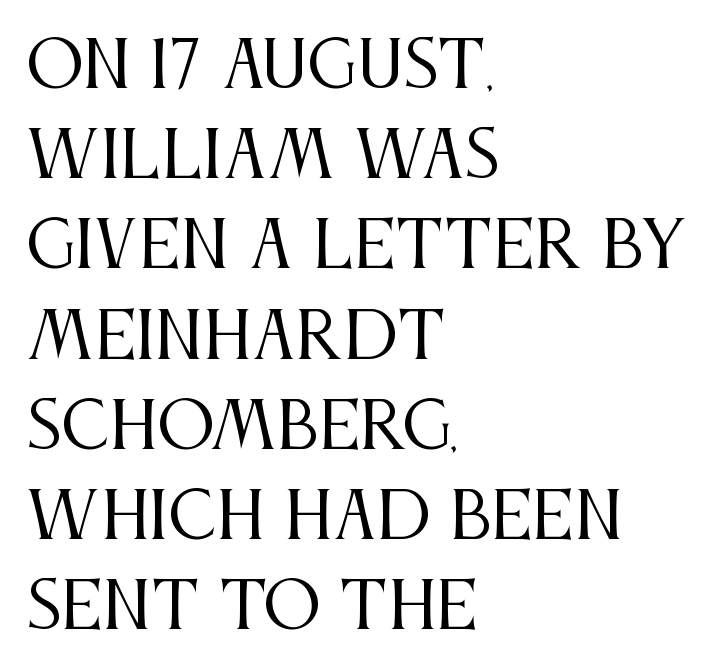
The image shows 64 px regular-weight, condensed serif type, upright; set left-aligned, normal line spacing (1.41x), normal letter spacing, not underlined; medium stroke contrast and a large x-height.
